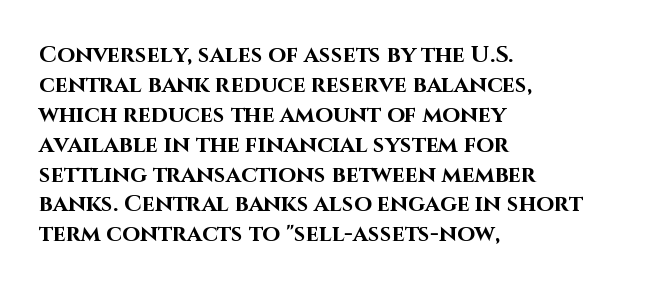
{"italic": "no", "bold": "yes", "underline": "no", "align": "left", "line_spacing": "normal", "line_spacing_ratio": 1.3, "letter_spacing": "normal", "letter_spacing_em": 0.0, "glyph_px": 23}
